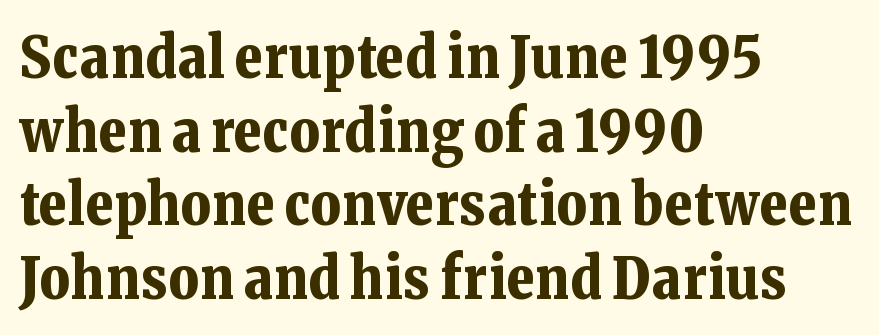
Q: Is the text bold? A: Yes.
Q: Is the text italic (slanted)? A: No, it is upright.
Q: Is the typeface a serif or a sans-serif typeface? A: Serif.
Q: Is the text underlined? A: No.
Q: How is the paragraph aligned? A: Left-aligned.
Q: Is the spacing between letters normal or unusually wide? A: Normal.
Q: Is the spacing between lines tight, normal or loose? A: Normal.
Q: Width (condensed, normal, or wide)? A: Normal.
Q: Stroke contrast? A: Low.
Q: x-height? A: Medium.
Q: Monospaced? A: No.
